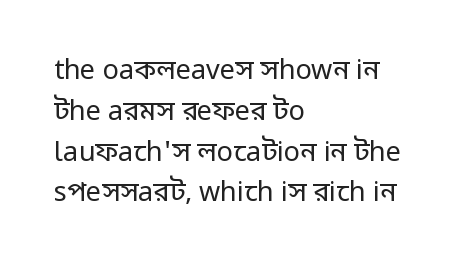
The image shows 27 px text type, upright; set left-aligned, normal line spacing (1.51x), normal letter spacing, not underlined.
